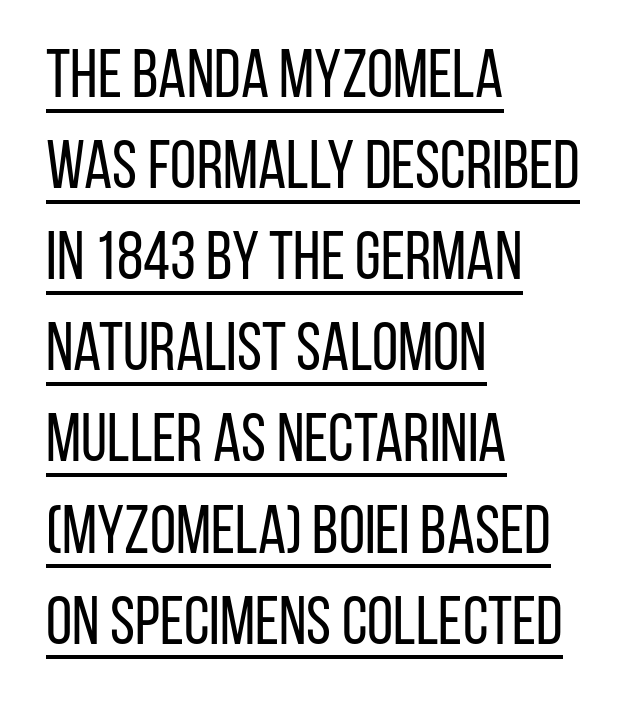
{"serif": "no", "italic": "no", "bold": "no", "weight": "regular", "width": "condensed", "stroke_contrast": "low", "x_height": "large", "monospaced": "no", "underline": "yes", "align": "left", "line_spacing": "normal", "line_spacing_ratio": 1.36, "letter_spacing": "normal", "letter_spacing_em": 0.0, "glyph_px": 67}
